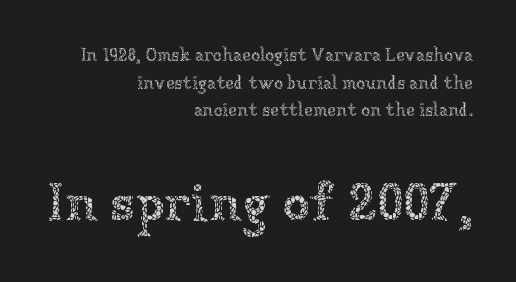
The image shows 54 px thin type, upright; set right-aligned, normal line spacing (1.53x), normal letter spacing, not underlined; the second (bottom) block is 3.0x larger; low stroke contrast and a medium x-height.
